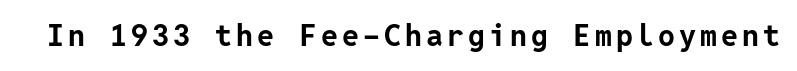
Designer's note — italics off, roman on. Check where the strokes stop: nothing finishes them off — pure sans. Typesetter's note: full bold, strokes at maximum text heaviness. Letters rest on an invisible, unmarked baseline.
